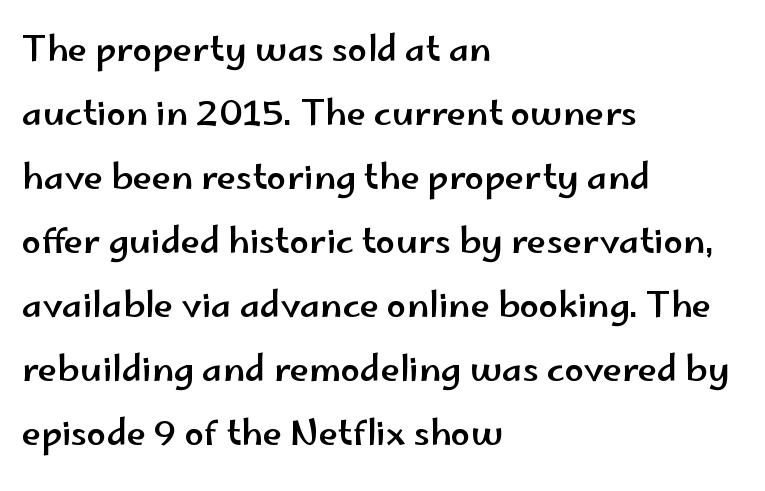
The image shows 35 px wide sans-serif type, upright; set left-aligned, line spacing 1.83x, normal letter spacing, not underlined; low stroke contrast and a small x-height.
